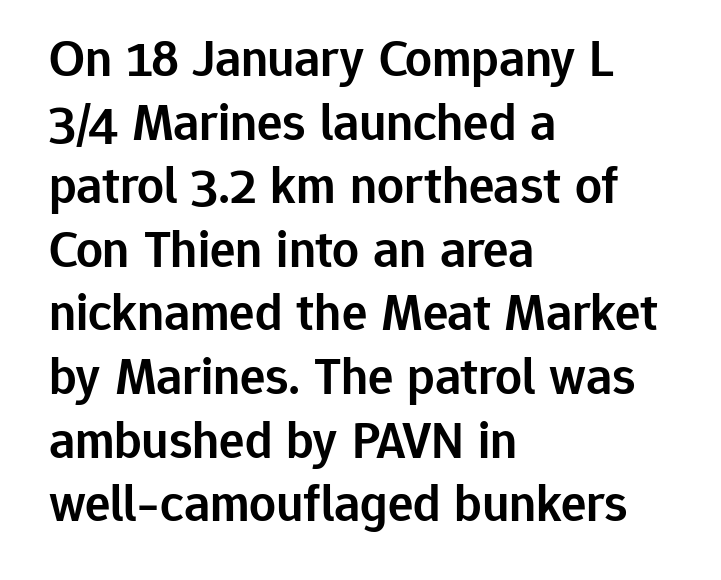
The image shows 53 px semibold sans-serif type, upright; set left-aligned, line spacing 1.2x, normal letter spacing, not underlined; low stroke contrast and a medium x-height.
